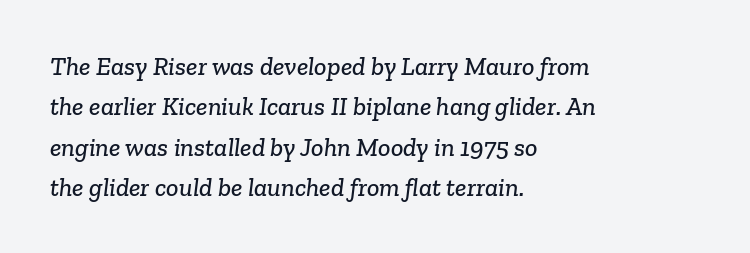
How would I describe the line gaps? Plain and ordinary. Caption: multi-line text, flush left, ragged right. The words here are not underlined. Tracking here is standard; glyphs follow each other at the usual distance.
